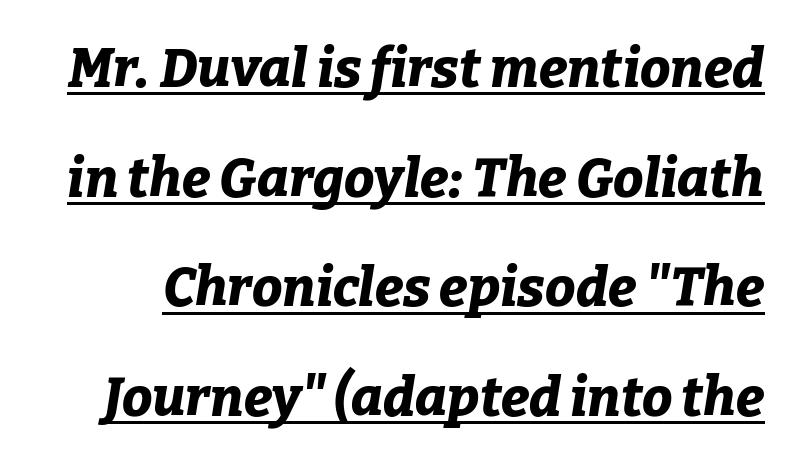
Pretty heavy lettering here — definitely bold. Notice how a bar underscores the lettering throughout. Honestly, the letter spacing is just normal — you wouldn't notice it. Each new line begins a long way beneath the previous one.
